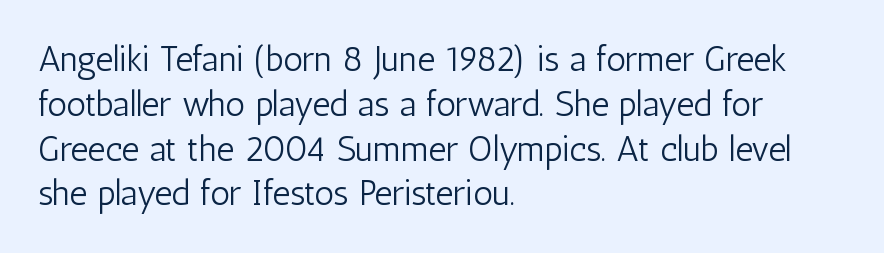
Q: Is the text bold? A: No.
Q: Is the text italic (slanted)? A: No, it is upright.
Q: Is the typeface a serif or a sans-serif typeface? A: Sans-serif.
Q: Is the text underlined? A: No.
Q: How is the paragraph aligned? A: Left-aligned.
Q: Is the spacing between letters normal or unusually wide? A: Normal.
Q: Is the spacing between lines tight, normal or loose? A: Normal.
Q: Width (condensed, normal, or wide)? A: Condensed.
Q: Stroke contrast? A: Low.
Q: x-height? A: Medium.
Q: Monospaced? A: No.
